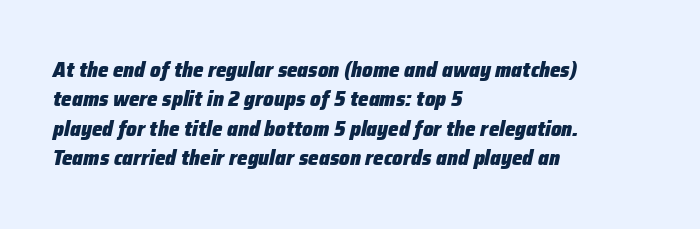
Q: Is the text bold? A: Yes.
Q: Is the text italic (slanted)? A: Yes, it leans right by about 12 degrees.
Q: Is the text underlined? A: No.
Q: How is the paragraph aligned? A: Left-aligned.
Q: Is the spacing between letters normal or unusually wide? A: Normal.
Q: Is the spacing between lines tight, normal or loose? A: Normal.
